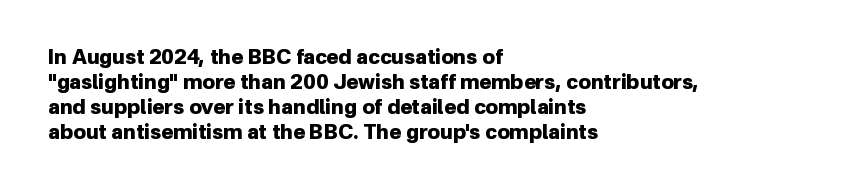
{"italic": "no", "bold": "yes", "underline": "no", "align": "left", "line_spacing": "normal", "line_spacing_ratio": 1.25, "letter_spacing": "normal", "letter_spacing_em": 0.0, "glyph_px": 20}
